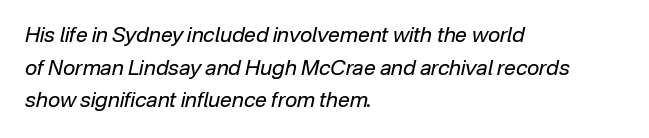
{"italic": "yes", "lean": "right", "slant_degrees": 12, "bold": "no", "underline": "no", "align": "left", "line_spacing": "normal", "line_spacing_ratio": 1.55, "letter_spacing": "normal", "letter_spacing_em": 0.0, "glyph_px": 21}
